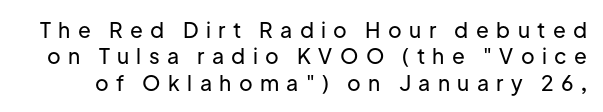
Decoration check: the copy has no underline. Style check: upright. Leading: standard. This sample uses expanded letter spacing, leaving extra air between glyphs.
